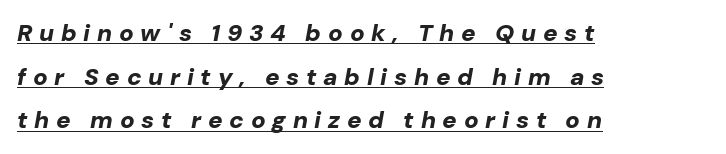
{"italic": "yes", "lean": "right", "slant_degrees": 10, "bold": "yes", "underline": "yes", "align": "left", "line_spacing_ratio": 1.82, "letter_spacing": "wide", "letter_spacing_em": 0.28, "glyph_px": 24}
